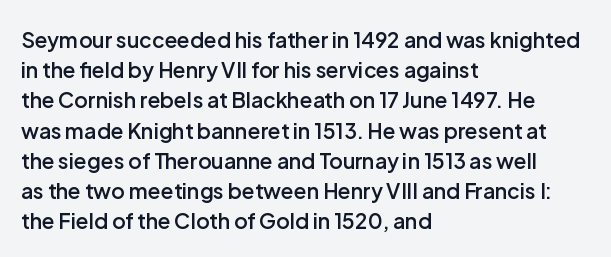
Vertical spacing — default. These lines stack with their left ends in a neat column. A typesetter would mark this as roman, not italic. Only glyphs here, with clear space below each row. What stands out about the letter spacing? Nothing — it is the standard amount.
